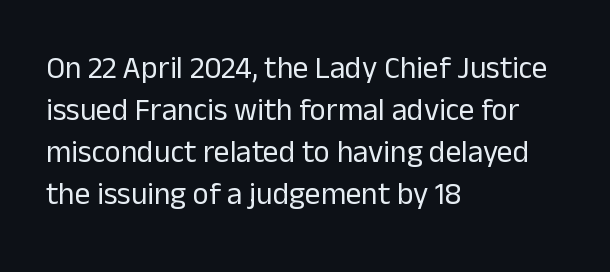
The horizontal fit of the characters is conventional and even. Nobody drew a line under any word here. Honestly, the row spacing looks completely unremarkable. A light-to-regular cut is what we see here. One-word summary of the alignment: left.
